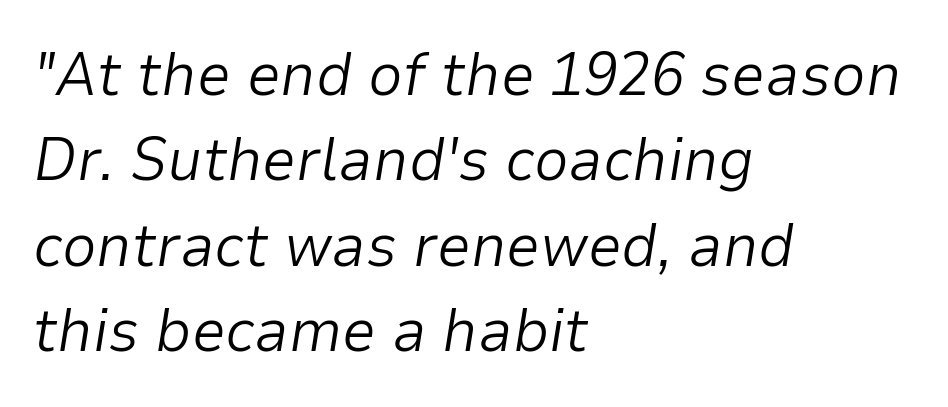
Q: Is the text bold? A: No.
Q: Is the text italic (slanted)? A: Yes, it leans right by about 9 degrees.
Q: Is the text underlined? A: No.
Q: How is the paragraph aligned? A: Left-aligned.
Q: Is the spacing between letters normal or unusually wide? A: Normal.
Q: Is the spacing between lines tight, normal or loose? A: Normal.
Q: Width (condensed, normal, or wide)? A: Normal.
Q: Stroke contrast? A: Low.
Q: x-height? A: Medium.
Q: Monospaced? A: No.
